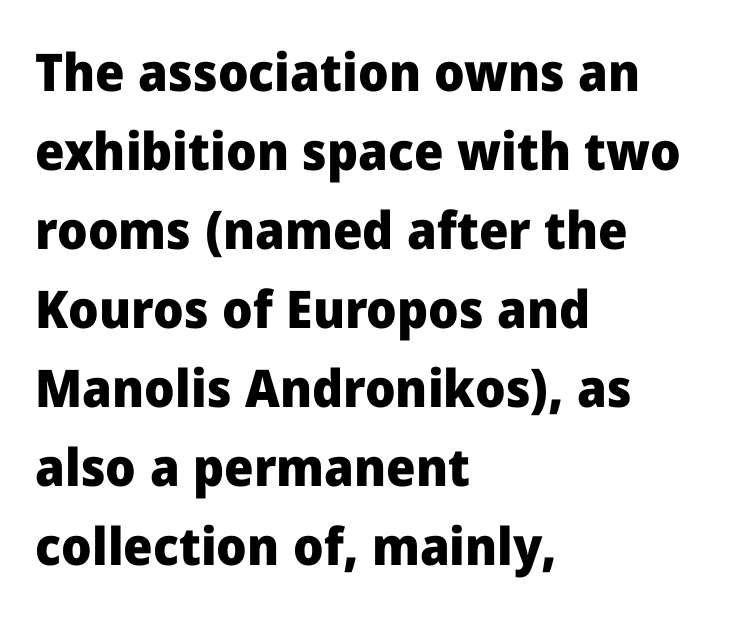
{"serif": "no", "italic": "no", "bold": "yes", "weight": "heavy", "width": "normal", "stroke_contrast": "low", "x_height": "medium", "monospaced": "no", "underline": "no", "align": "left", "line_spacing": "normal", "line_spacing_ratio": 1.52, "letter_spacing": "normal", "letter_spacing_em": 0.0, "glyph_px": 52}
